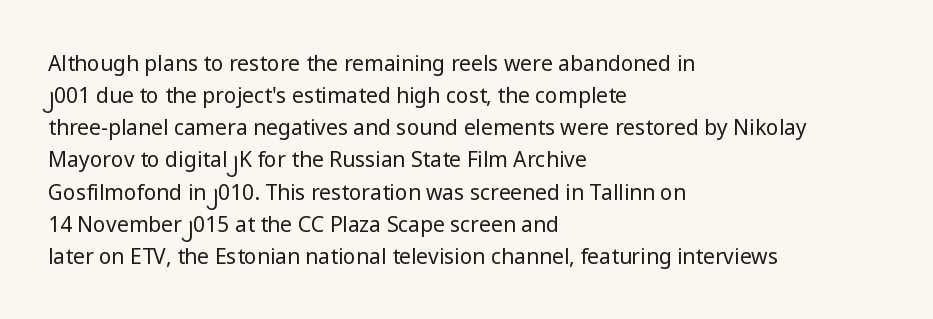
{"italic": "no", "bold": "no", "underline": "no", "align": "left", "line_spacing": "normal", "line_spacing_ratio": 1.53, "letter_spacing": "normal", "letter_spacing_em": 0.0, "glyph_px": 21}
